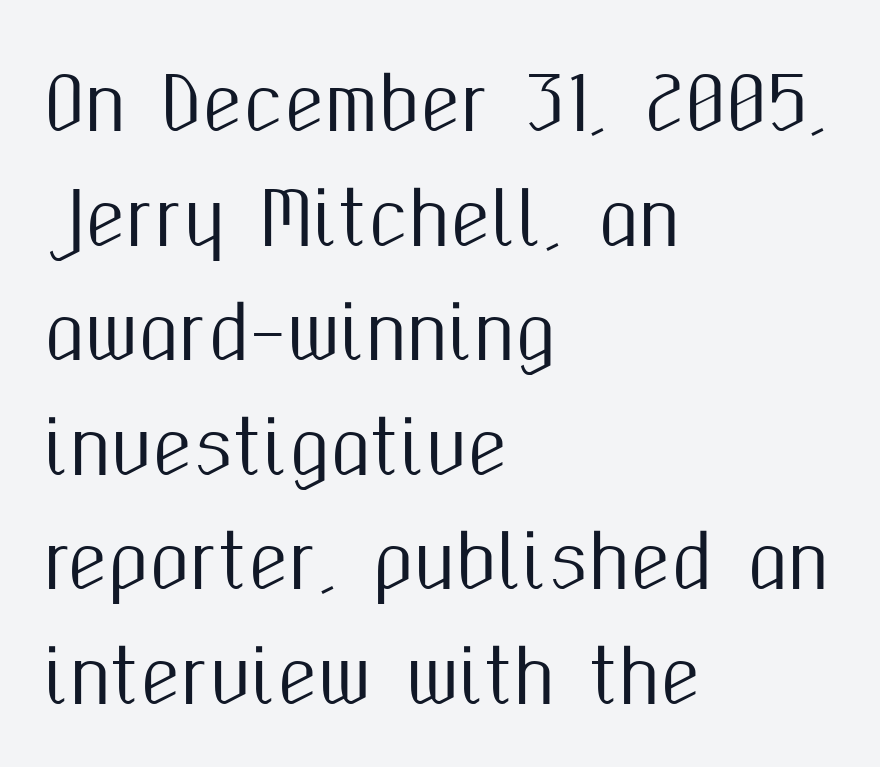
{"serif": "no", "italic": "no", "width": "condensed", "stroke_contrast": "medium", "x_height": "medium", "monospaced": "no", "underline": "no", "align": "left", "line_spacing": "normal", "line_spacing_ratio": 1.57, "letter_spacing": "normal", "letter_spacing_em": 0.0, "glyph_px": 73}
